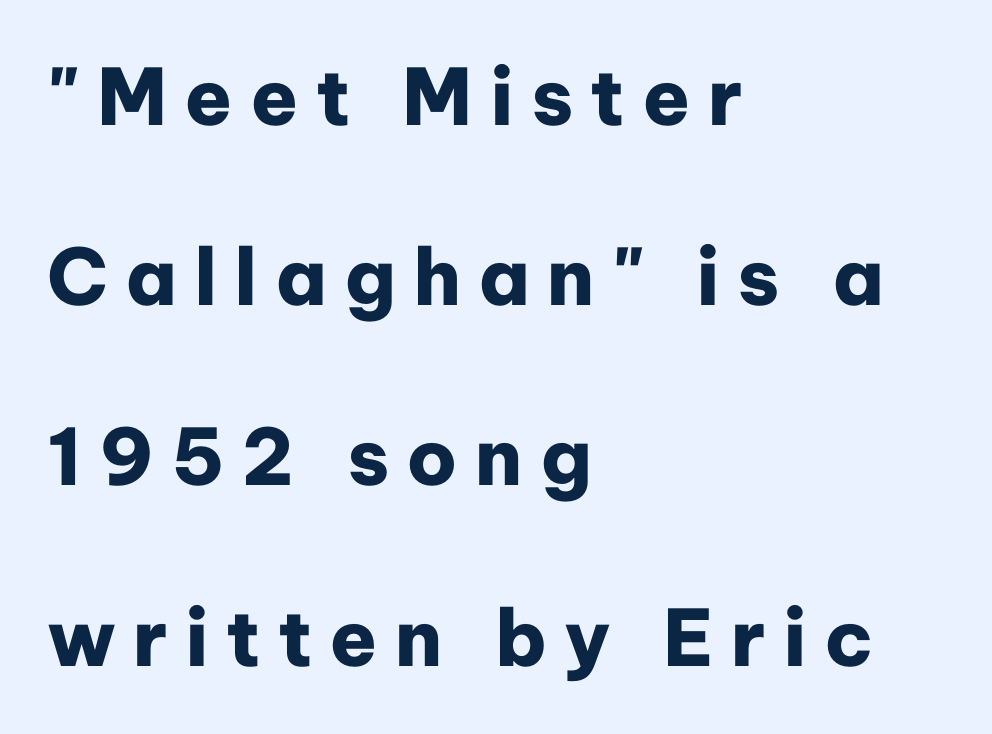
Q: Is the text bold? A: Yes.
Q: Is the text italic (slanted)? A: No, it is upright.
Q: Is the typeface a serif or a sans-serif typeface? A: Sans-serif.
Q: Is the text underlined? A: No.
Q: How is the paragraph aligned? A: Left-aligned.
Q: Is the spacing between letters normal or unusually wide? A: Unusually wide.
Q: Is the spacing between lines tight, normal or loose? A: Loose.
Q: Width (condensed, normal, or wide)? A: Normal.
Q: Stroke contrast? A: Low.
Q: x-height? A: Medium.
Q: Monospaced? A: No.
